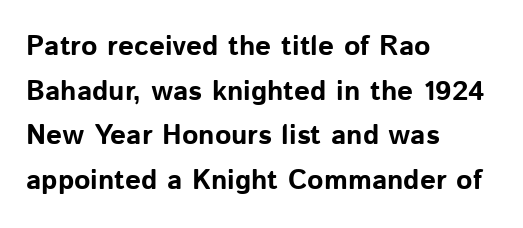
Here the glyphs are tracked normally, forming tight word shapes. On the weight axis this lands at bold, roughly 700. The type sits square on the baseline with zero lean. This rendering employs a face without finishing strokes, i.e., a sans-serif. Note the varied advance widths — an 'i' is clearly narrower than an 'm'. Baseline-to-baseline distance is the conventional proportion of letter height.
